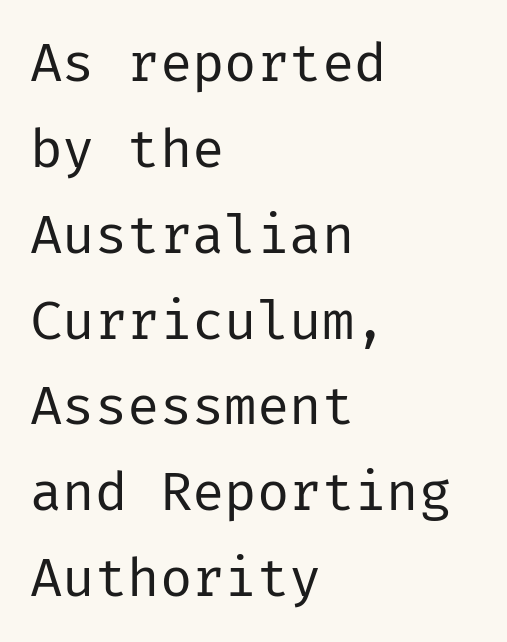
{"serif": "no", "italic": "no", "bold": "no", "weight": "regular", "width": "normal", "stroke_contrast": "low", "x_height": "medium", "underline": "no", "align": "left", "line_spacing": "normal", "line_spacing_ratio": 1.59, "letter_spacing": "normal", "letter_spacing_em": 0.0, "glyph_px": 54}
